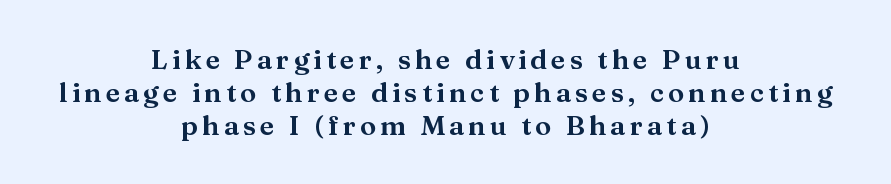
The passage shown is not underscored anywhere. Ordinary non-slanted type is in use. Notice how the passage keeps no hard edge, just a central spine.
